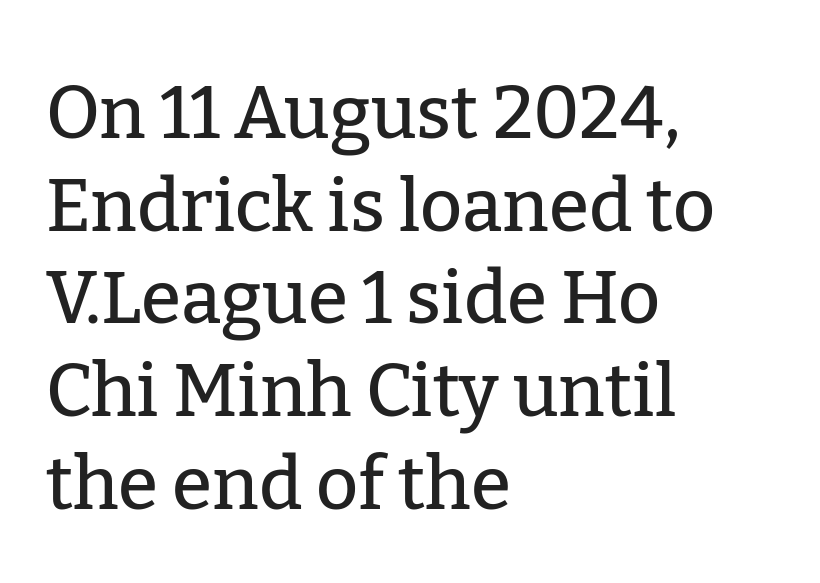
{"serif": "yes", "italic": "no", "width": "normal", "stroke_contrast": "low", "x_height": "medium", "monospaced": "no", "underline": "no", "align": "left", "line_spacing": "normal", "line_spacing_ratio": 1.27, "letter_spacing": "normal", "letter_spacing_em": 0.0, "glyph_px": 73}
